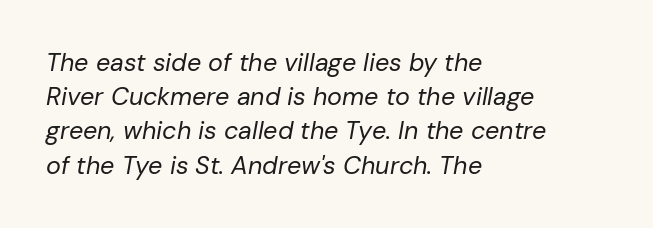
{"italic": "yes", "lean": "right", "slant_degrees": 10, "bold": "no", "underline": "no", "align": "left", "line_spacing": "normal", "line_spacing_ratio": 1.37, "letter_spacing": "normal", "letter_spacing_em": 0.0, "glyph_px": 25}
